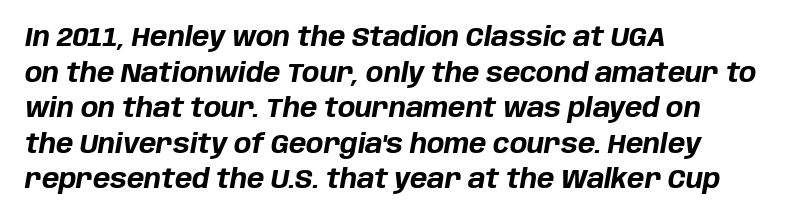
The image shows 26 px bold type, italic (leaning right); set left-aligned, normal line spacing (1.37x), normal letter spacing, not underlined.
